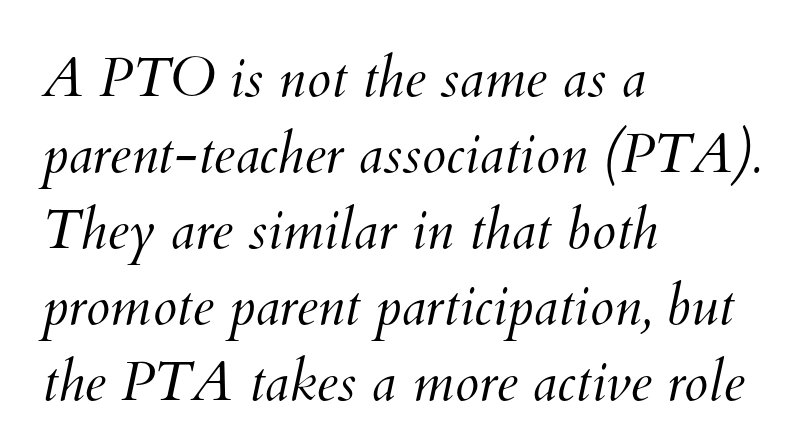
The face used here is proportionally spaced, like ordinary book or web type. Each stroke keeps to a modest, everyday thickness or less. Reading down the column, the eye jumps a familiar distance to each next line. Caption: standard tracking, unaltered. Descenders hang freely into open space.
